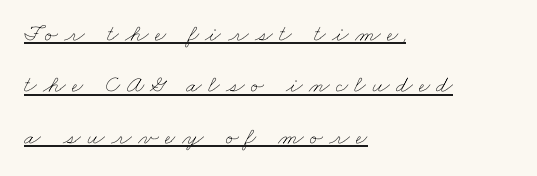
The lines in this sample share a left origin and differ only in where they stop. Heft: none added — not bold. Does the leading feel generous? Absolutely, it's lavish. Words appear elongated and porous because spacing is wide.
